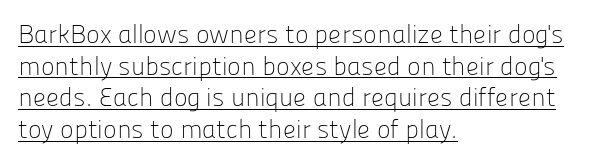
{"italic": "no", "bold": "no", "underline": "yes", "align": "left", "line_spacing_ratio": 1.22, "letter_spacing": "normal", "letter_spacing_em": 0.0, "glyph_px": 26}
